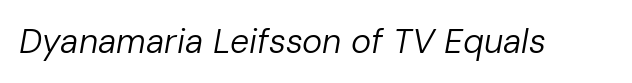
Counters stay open thanks to moderate or lighter strokes. Students, note that the glyphs here touch the page at normal intervals. The string is rendered with underlining switched off. You can tell it's italic because the verticals aren't actually vertical. These lines are rendered in a variable-pitch font.
